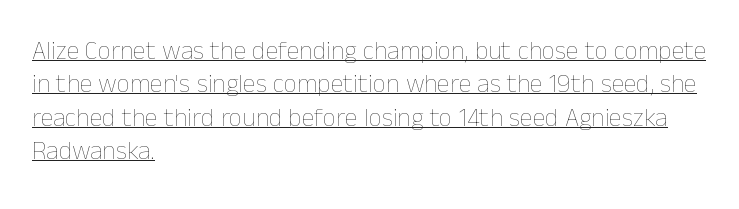
Q: Is the text bold? A: No.
Q: Is the text italic (slanted)? A: No, it is upright.
Q: Is the text underlined? A: Yes.
Q: How is the paragraph aligned? A: Left-aligned.
Q: Is the spacing between letters normal or unusually wide? A: Normal.
Q: Is the spacing between lines tight, normal or loose? A: Normal.
